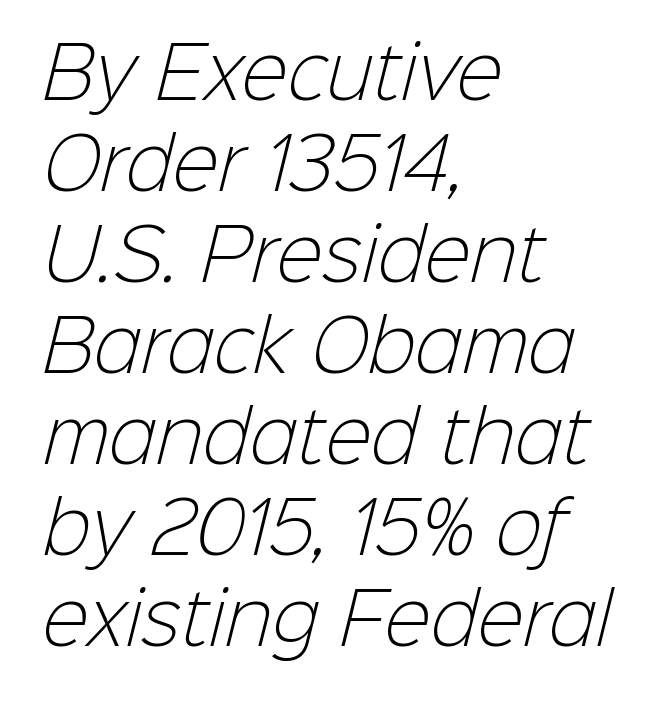
{"serif": "no", "bold": "no", "weight": "light", "width": "normal", "stroke_contrast": "low", "x_height": "medium", "monospaced": "no", "underline": "no", "align": "left", "line_spacing": "normal", "line_spacing_ratio": 1.3, "letter_spacing": "normal", "letter_spacing_em": 0.0, "glyph_px": 70}
